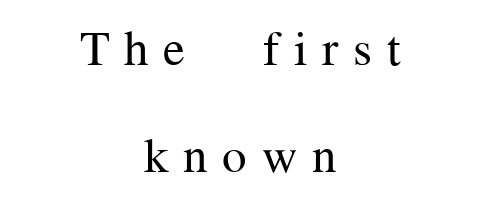
Q: Is the text bold? A: No.
Q: Is the text italic (slanted)? A: No, it is upright.
Q: Is the typeface a serif or a sans-serif typeface? A: Serif.
Q: Is the text underlined? A: No.
Q: How is the paragraph aligned? A: Centered.
Q: Is the spacing between letters normal or unusually wide? A: Unusually wide.
Q: Is the spacing between lines tight, normal or loose? A: Loose.
Q: Width (condensed, normal, or wide)? A: Normal.
Q: Stroke contrast? A: Medium.
Q: x-height? A: Medium.
Q: Monospaced? A: No.
